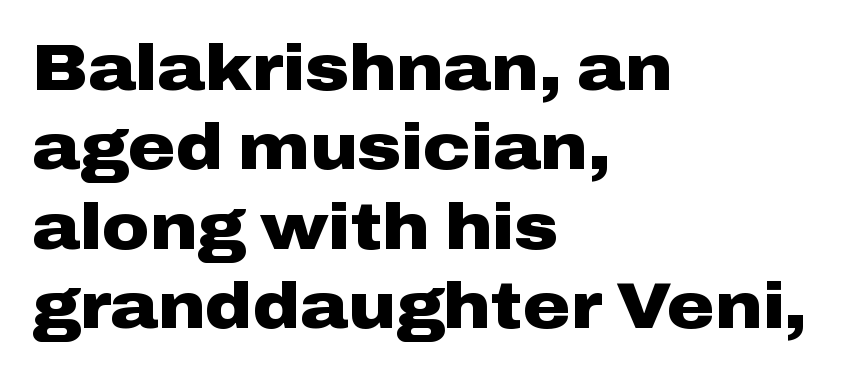
The ragged edge is on the right, which tells us the setting is flush left. Letters rest on an invisible, unmarked baseline. Does the type have serifs? No, each stem ends abruptly. Is there any slant? The stems are plumb. Does extra space separate the letters? No, they use regular spacing. Typesetter's note: full bold, strokes at maximum text heaviness.
